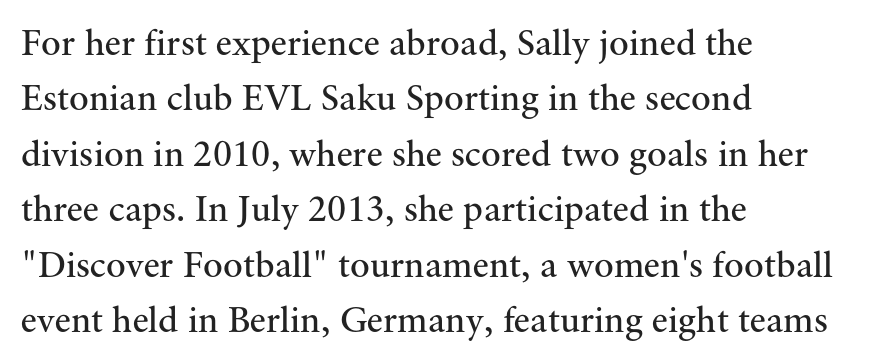
The image shows 37 px regular-weight serif type, upright; set left-aligned, normal line spacing (1.5x), normal letter spacing, not underlined; medium stroke contrast and a small x-height.
